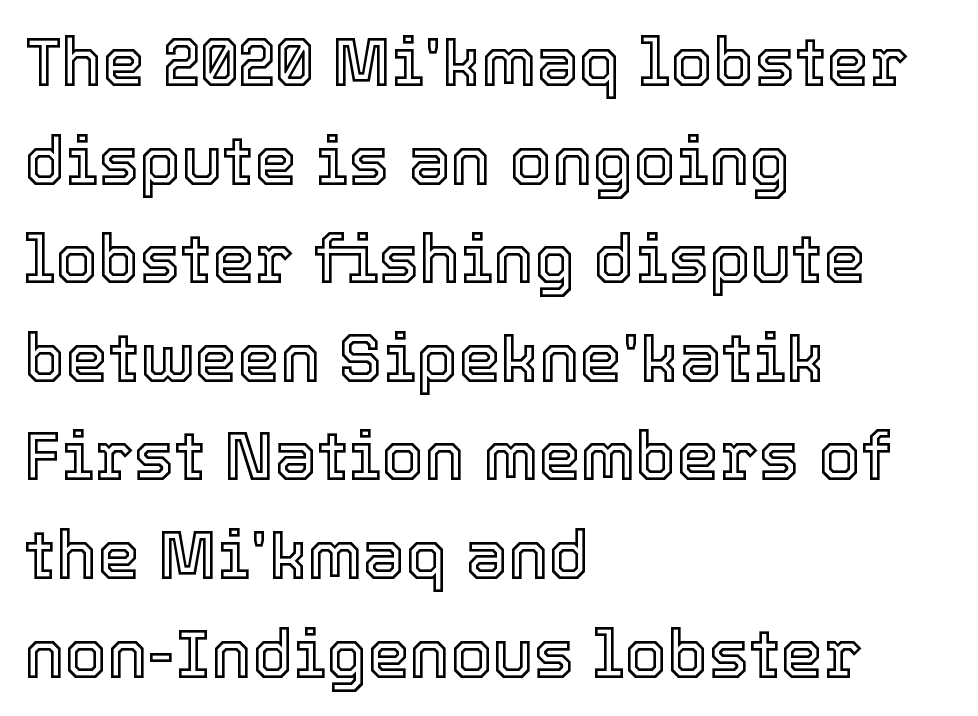
Q: Is the text italic (slanted)? A: No, it is upright.
Q: Is the text underlined? A: No.
Q: How is the paragraph aligned? A: Left-aligned.
Q: Is the spacing between letters normal or unusually wide? A: Normal.
Q: Is the spacing between lines tight, normal or loose? A: Normal.
Q: Width (condensed, normal, or wide)? A: Normal.
Q: x-height? A: Medium.
Q: Monospaced? A: No.
